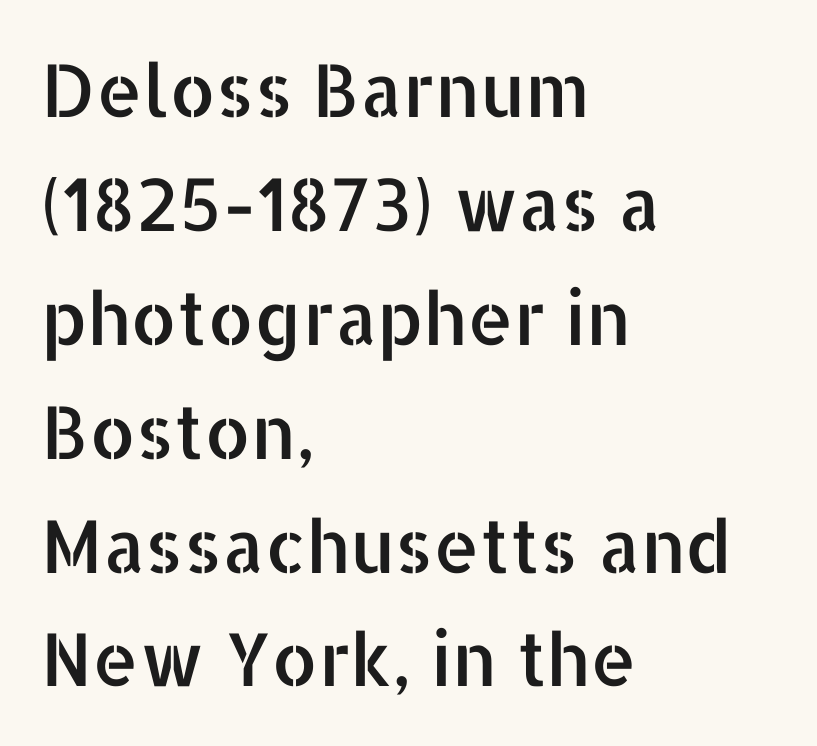
Q: Is the text italic (slanted)? A: No, it is upright.
Q: Is the typeface a serif or a sans-serif typeface? A: Sans-serif.
Q: Is the text underlined? A: No.
Q: How is the paragraph aligned? A: Left-aligned.
Q: Is the spacing between letters normal or unusually wide? A: Normal.
Q: Is the spacing between lines tight, normal or loose? A: Normal.
Q: Width (condensed, normal, or wide)? A: Normal.
Q: Stroke contrast? A: Low.
Q: x-height? A: Medium.
Q: Monospaced? A: No.
